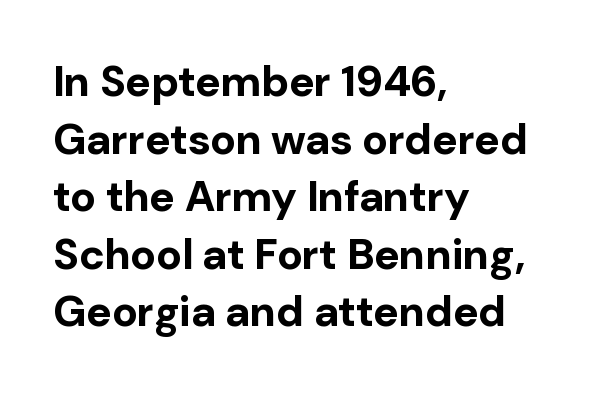
{"serif": "no", "italic": "no", "bold": "yes", "weight": "bold", "width": "normal", "stroke_contrast": "low", "x_height": "medium", "monospaced": "no", "underline": "no", "align": "left", "line_spacing": "normal", "line_spacing_ratio": 1.34, "letter_spacing": "normal", "letter_spacing_em": 0.0, "glyph_px": 43}
